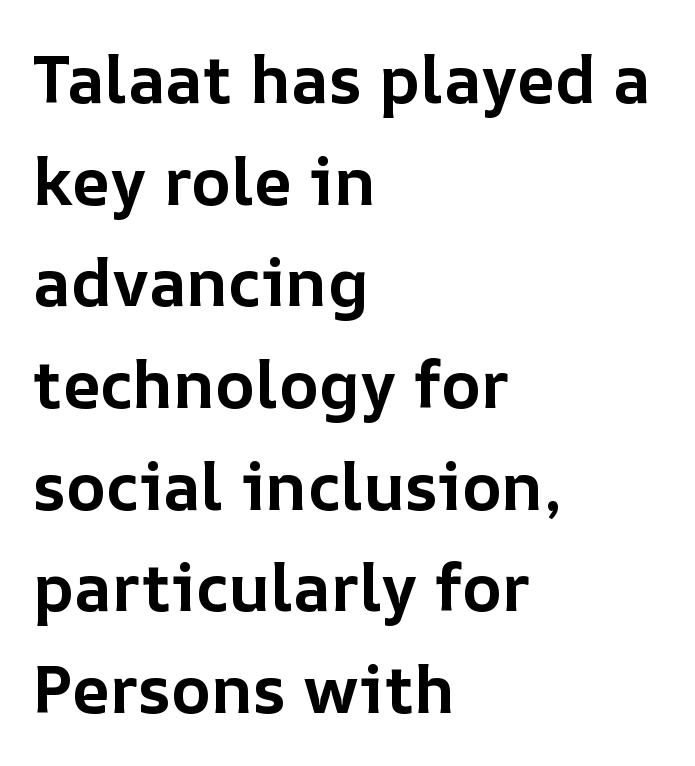
The letters are bold, with thick, heavy strokes. Spacing verdict: proportional, widths tailored to each character. Upright lettering throughout. Glance below the letters and you will spot only blank space. This sample is left-justified, so line endings fall wherever the words run out.
